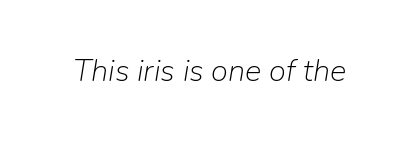
{"italic": "yes", "lean": "right", "slant_degrees": 9, "bold": "no", "weight": "light", "width": "normal", "stroke_contrast": "low", "x_height": "medium", "monospaced": "no", "underline": "no", "letter_spacing": "normal", "letter_spacing_em": 0.0, "glyph_px": 31}
